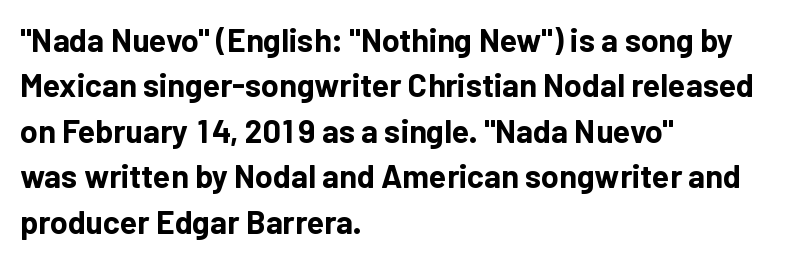
{"serif": "no", "italic": "no", "bold": "yes", "weight": "bold", "width": "normal", "stroke_contrast": "low", "x_height": "medium", "monospaced": "no", "underline": "no", "align": "left", "line_spacing": "normal", "line_spacing_ratio": 1.42, "letter_spacing": "normal", "letter_spacing_em": 0.0, "glyph_px": 32}
